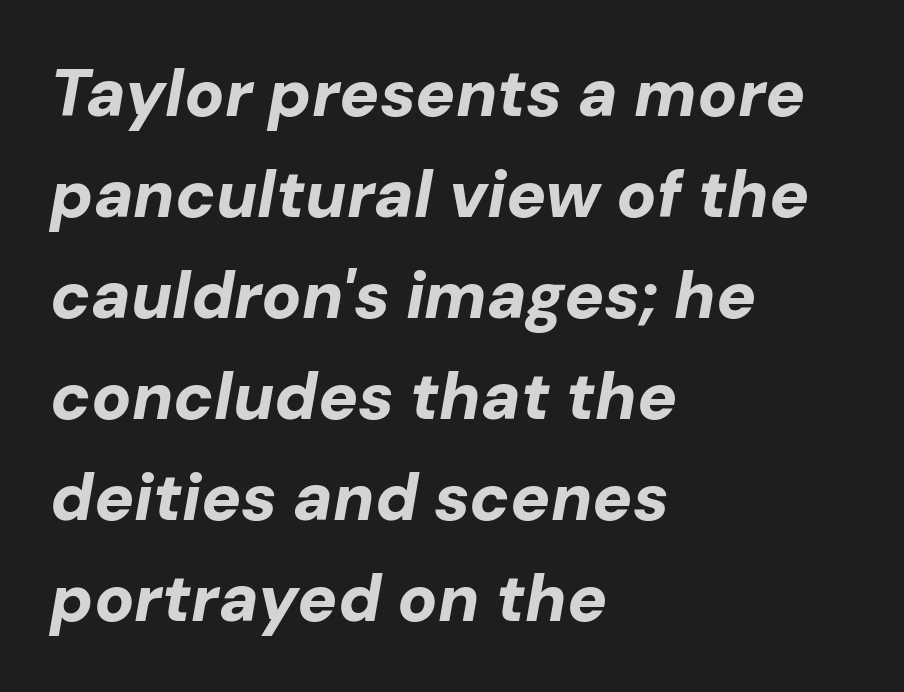
This block has exactly the height ordinary leading produces. Think of a printed novel: that variable character pitch is what you see here. The rendering keeps characters at their native spacing. The baseline area is clear.
